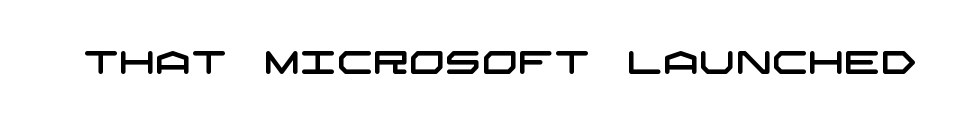
Q: Is the typeface a serif or a sans-serif typeface? A: Sans-serif.
Q: Is the text underlined? A: No.
Q: Is the spacing between letters normal or unusually wide? A: Normal.
Q: Width (condensed, normal, or wide)? A: Wide.
Q: Stroke contrast? A: Low.
Q: x-height? A: Large.
